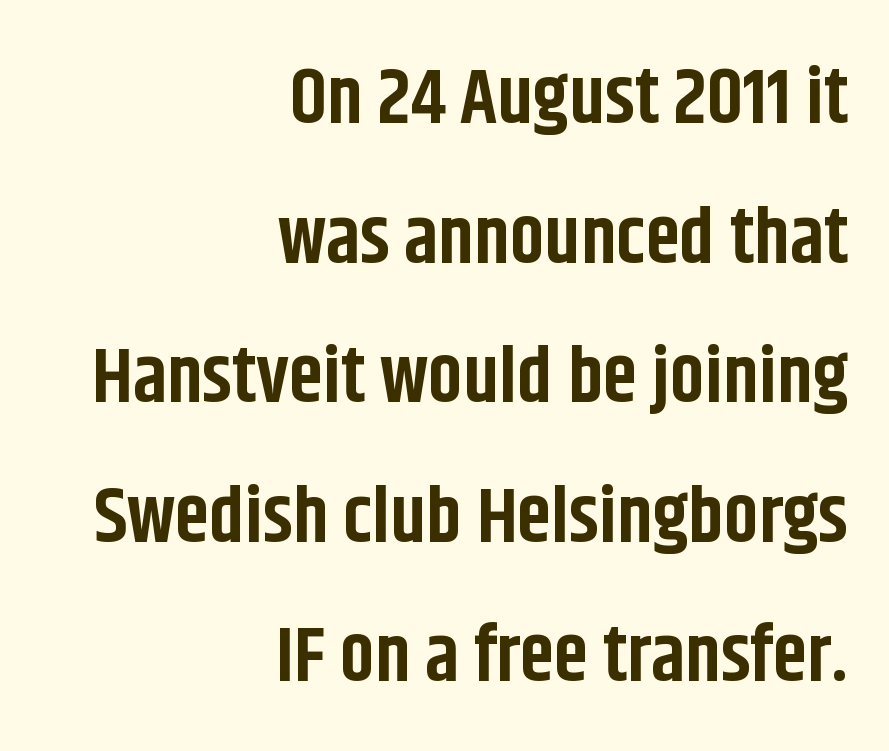
The image shows 78 px bold, condensed sans-serif type, upright; set right-aligned, line spacing 1.79x, normal letter spacing, not underlined; low stroke contrast and a large x-height.
